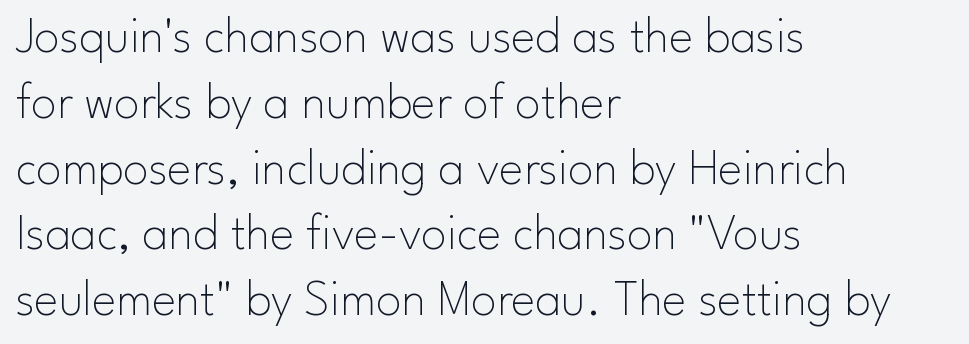
Q: Is the text bold? A: No.
Q: Is the text italic (slanted)? A: No, it is upright.
Q: Is the typeface a serif or a sans-serif typeface? A: Sans-serif.
Q: Is the text underlined? A: No.
Q: How is the paragraph aligned? A: Left-aligned.
Q: Is the spacing between letters normal or unusually wide? A: Normal.
Q: Is the spacing between lines tight, normal or loose? A: Normal.
Q: Width (condensed, normal, or wide)? A: Normal.
Q: Stroke contrast? A: Low.
Q: x-height? A: Small.
Q: Monospaced? A: No.
